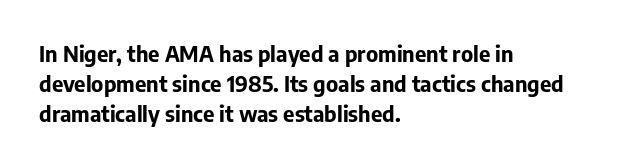
Q: Is the text bold? A: Yes.
Q: Is the text italic (slanted)? A: No, it is upright.
Q: Is the text underlined? A: No.
Q: How is the paragraph aligned? A: Left-aligned.
Q: Is the spacing between letters normal or unusually wide? A: Normal.
Q: Is the spacing between lines tight, normal or loose? A: Normal.
